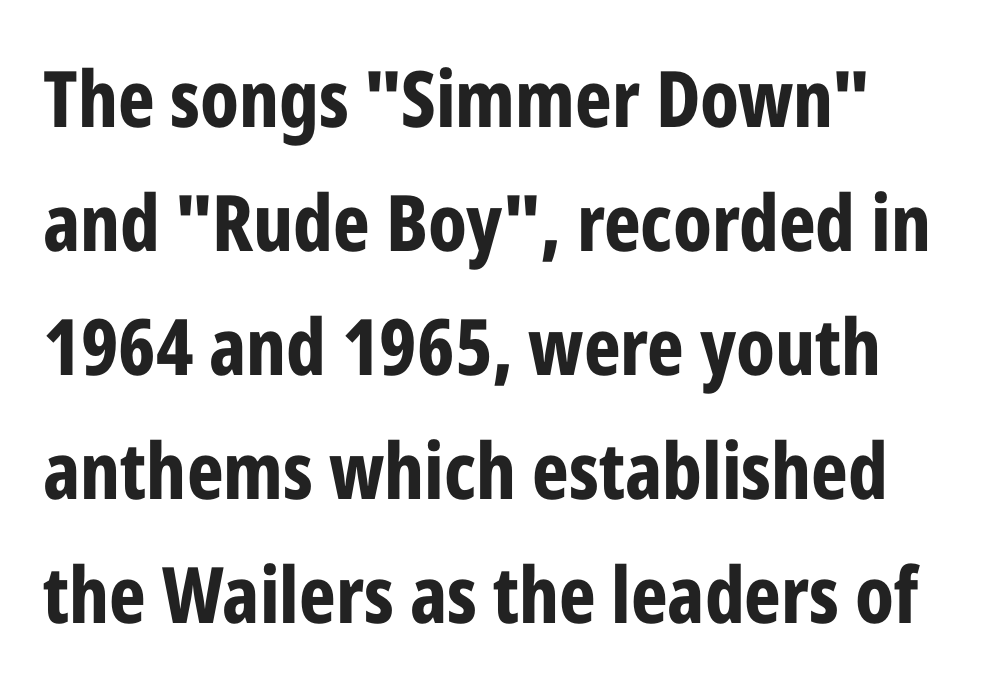
The image shows 78 px bold, condensed sans-serif type, upright; set left-aligned, normal line spacing (1.59x), normal letter spacing, not underlined; low stroke contrast and a medium x-height.
